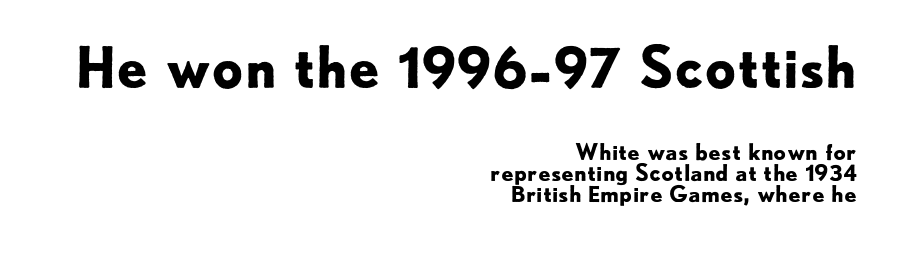
The image shows 55 px bold sans-serif type, upright; set right-aligned, tight line spacing (0.96x), normal letter spacing, not underlined; the first (top) block is 2.5x larger; low stroke contrast and a small x-height.
